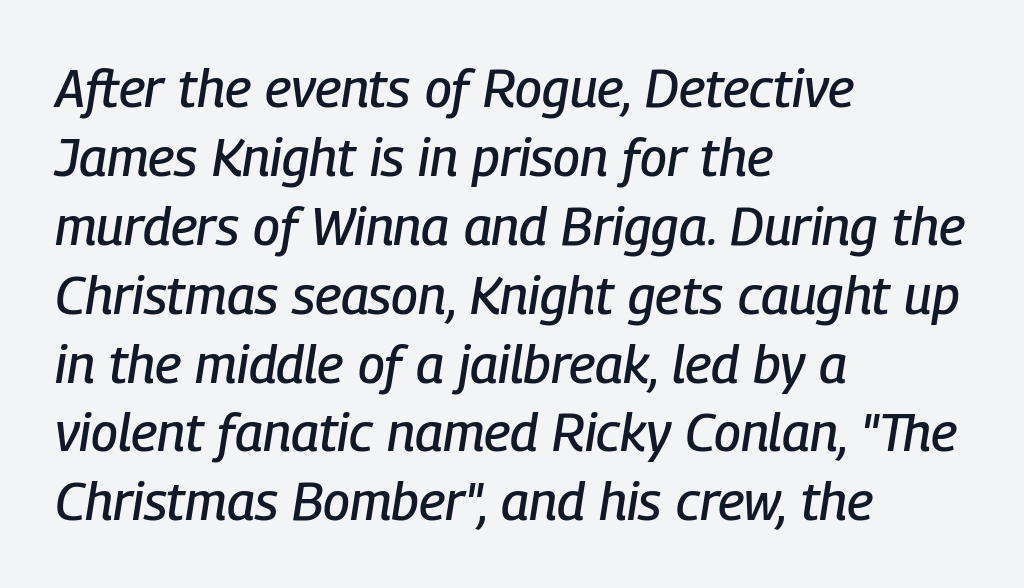
Q: Is the text italic (slanted)? A: Yes, it leans right by about 9 degrees.
Q: Is the text underlined? A: No.
Q: How is the paragraph aligned? A: Left-aligned.
Q: Is the spacing between letters normal or unusually wide? A: Normal.
Q: Is the spacing between lines tight, normal or loose? A: Normal.
Q: Width (condensed, normal, or wide)? A: Condensed.
Q: Stroke contrast? A: Low.
Q: x-height? A: Medium.
Q: Monospaced? A: No.
